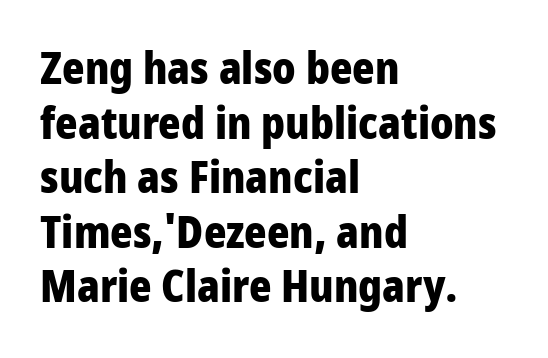
The image shows 43 px heavy, condensed sans-serif type, upright; set left-aligned, normal line spacing (1.27x), normal letter spacing, not underlined; low stroke contrast and a large x-height.
